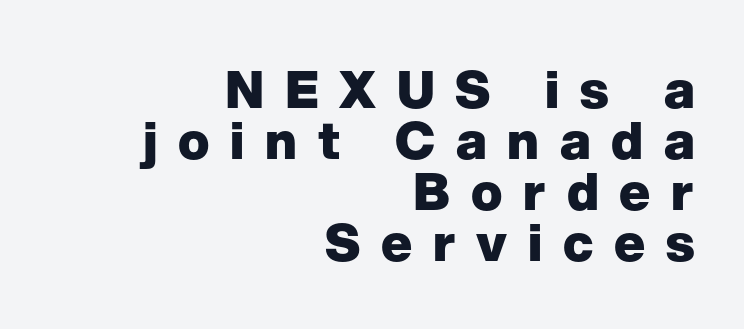
{"serif": "no", "italic": "no", "bold": "yes", "weight": "heavy", "width": "normal", "stroke_contrast": "low", "x_height": "medium", "monospaced": "no", "underline": "no", "align": "right", "line_spacing": "tight", "line_spacing_ratio": 0.98, "letter_spacing": "wide", "letter_spacing_em": 0.4, "glyph_px": 52}
